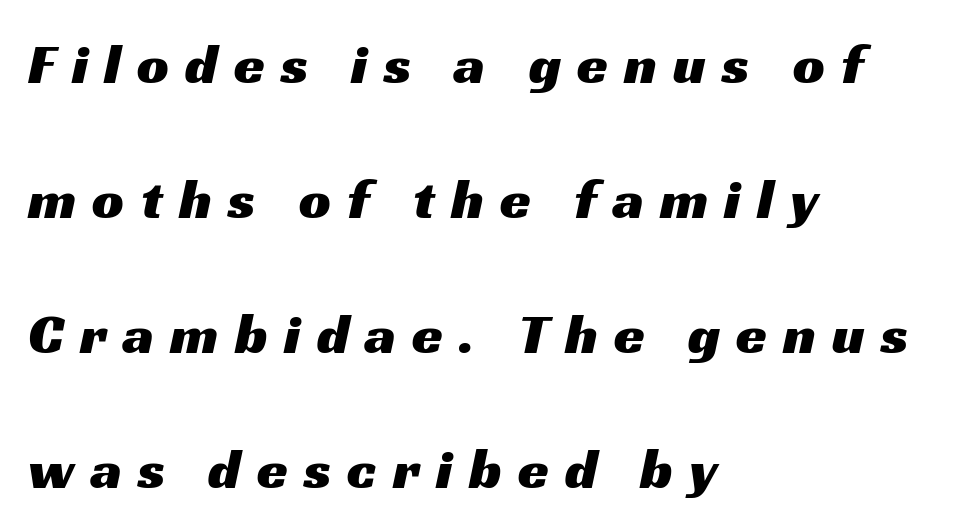
Anything drawn beneath the words? Only blank space. Typeset ragged right — the left edge is the straight one. The face used here is proportionally spaced, like ordinary book or web type. The lines are spread far apart with generous leading. Check where the strokes stop: nothing finishes them off — pure sans. Look at the tracking — it's clearly loosened, letters drifting apart.
